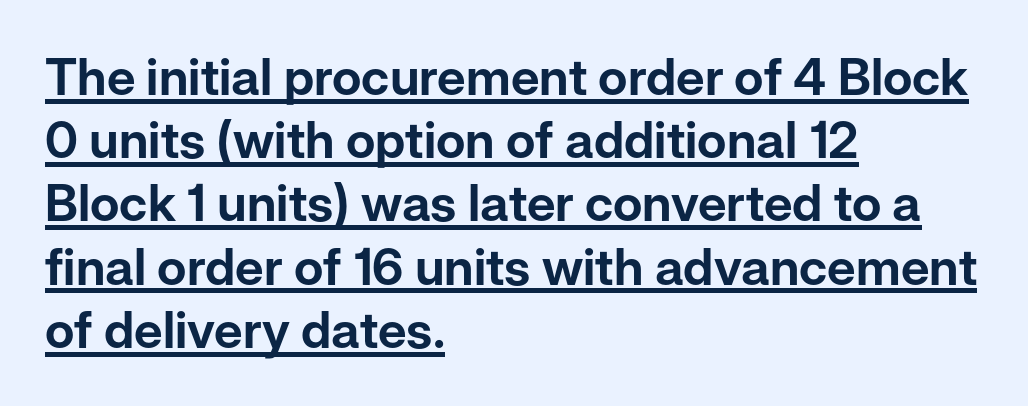
{"serif": "no", "italic": "no", "width": "normal", "stroke_contrast": "low", "x_height": "medium", "monospaced": "no", "underline": "yes", "align": "left", "line_spacing_ratio": 1.24, "letter_spacing": "normal", "letter_spacing_em": 0.0, "glyph_px": 51}
